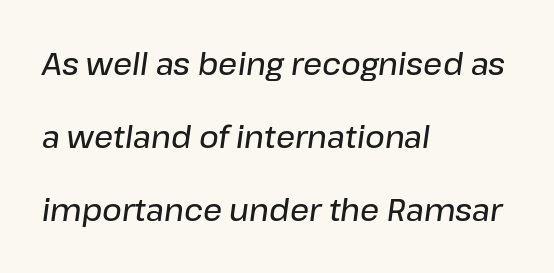
Nothing unusual about the tracking: characters are spaced as the font intends. Where is the straight margin? On the left. Slightly chunky letters — semibold, I'd say, not full bold. Horizontal bands of white between lines are thick stripes. Varying glyph widths throughout — classic text-font behaviour.
